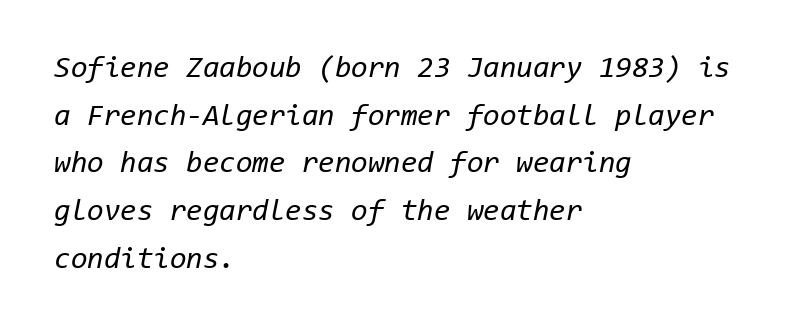
Q: Is the text bold? A: No.
Q: Is the text italic (slanted)? A: Yes, it leans right by about 11 degrees.
Q: Is the text underlined? A: No.
Q: How is the paragraph aligned? A: Left-aligned.
Q: Is the spacing between letters normal or unusually wide? A: Normal.
Q: Is the spacing between lines tight, normal or loose? A: Normal.
Q: Width (condensed, normal, or wide)? A: Normal.
Q: Stroke contrast? A: Low.
Q: x-height? A: Medium.
Q: Monospaced? A: Yes.
